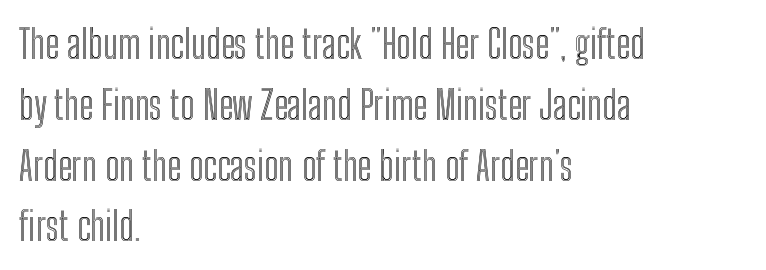
Q: Is the text italic (slanted)? A: No, it is upright.
Q: Is the text underlined? A: No.
Q: How is the paragraph aligned? A: Left-aligned.
Q: Is the spacing between letters normal or unusually wide? A: Normal.
Q: Is the spacing between lines tight, normal or loose? A: Normal.
Q: Width (condensed, normal, or wide)? A: Condensed.
Q: x-height? A: Medium.
Q: Monospaced? A: No.
